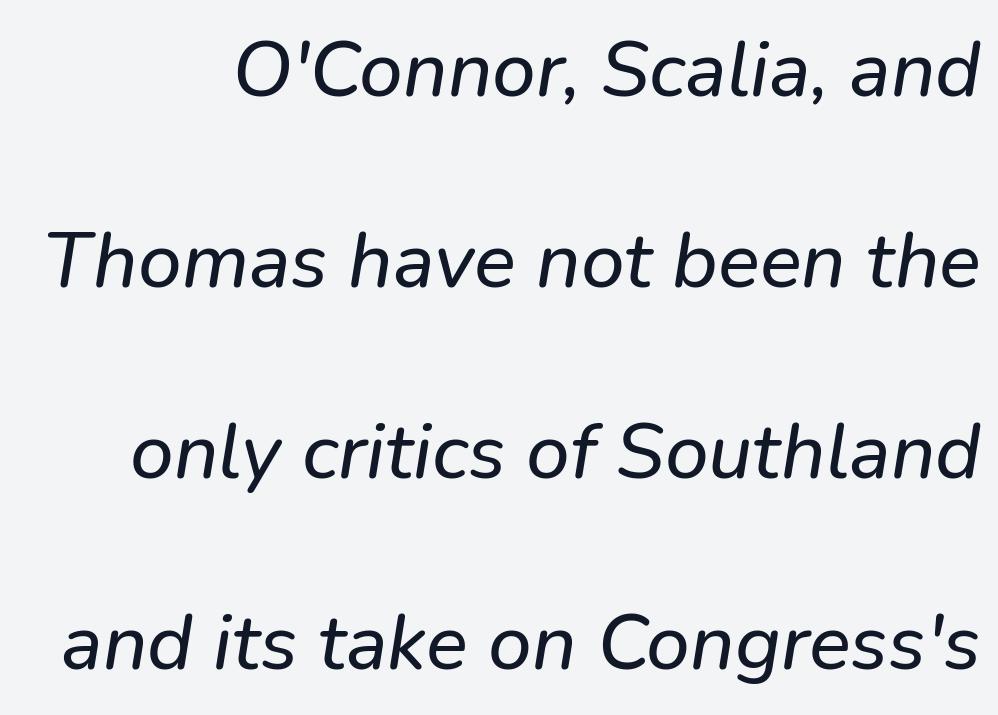
{"italic": "yes", "lean": "right", "slant_degrees": 9, "width": "normal", "stroke_contrast": "low", "x_height": "medium", "monospaced": "no", "underline": "no", "line_spacing": "loose", "line_spacing_ratio": 2.45, "letter_spacing": "normal", "letter_spacing_em": 0.0, "glyph_px": 78}
